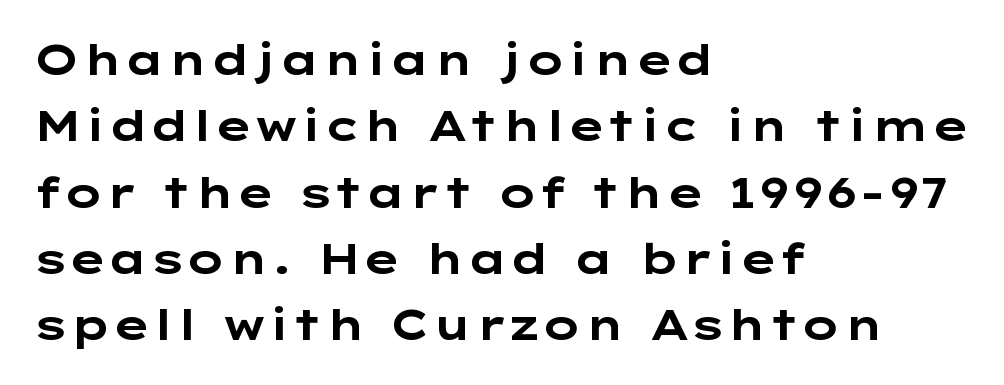
Q: Is the text bold? A: Yes.
Q: Is the text italic (slanted)? A: No, it is upright.
Q: Is the typeface a serif or a sans-serif typeface? A: Sans-serif.
Q: Is the text underlined? A: No.
Q: How is the paragraph aligned? A: Left-aligned.
Q: Is the spacing between letters normal or unusually wide? A: Normal.
Q: Is the spacing between lines tight, normal or loose? A: Normal.
Q: Width (condensed, normal, or wide)? A: Wide.
Q: Stroke contrast? A: Low.
Q: x-height? A: Medium.
